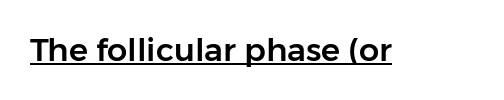
The image shows 32 px sans-serif type, upright; set normal letter spacing, underlined; low stroke contrast and a medium x-height.
